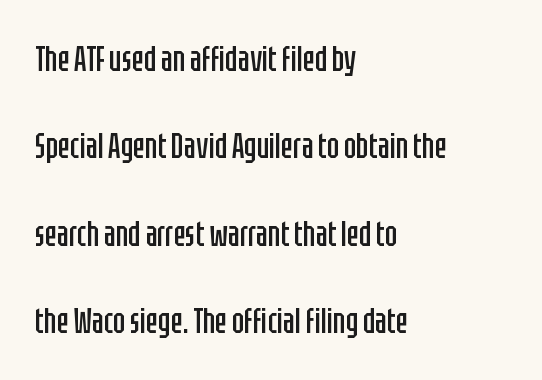
The image shows 36 px regular-weight, condensed sans-serif type, upright; set left-aligned, loose line spacing (2.43x), normal letter spacing, not underlined; low stroke contrast and a large x-height.
